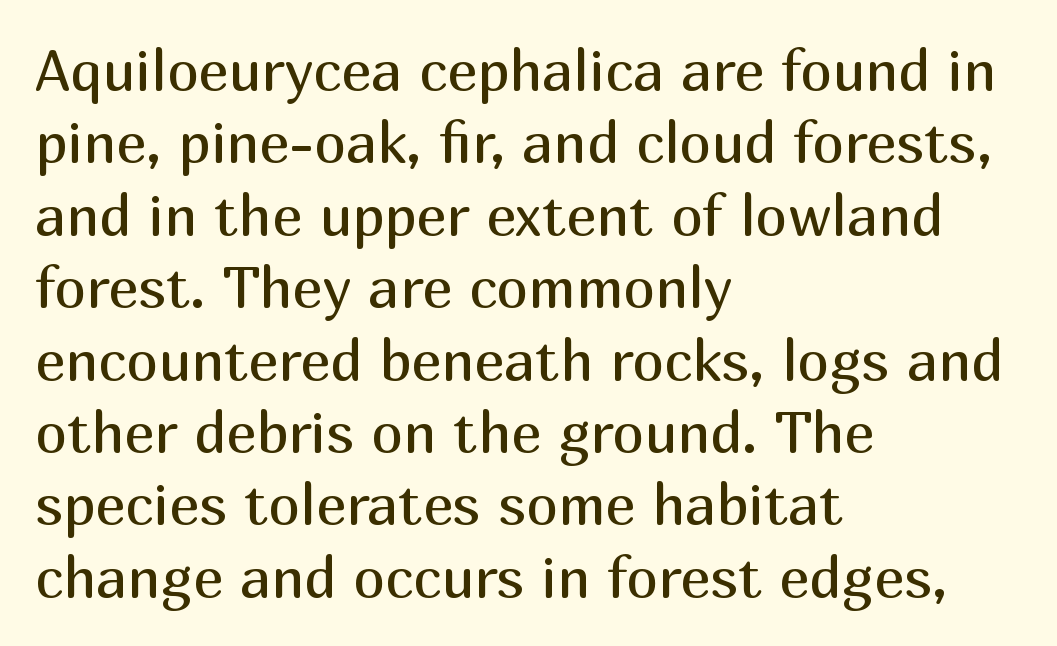
{"serif": "no", "italic": "no", "bold": "no", "weight": "regular", "width": "normal", "stroke_contrast": "medium", "x_height": "medium", "monospaced": "no", "underline": "no", "align": "left", "line_spacing": "normal", "line_spacing_ratio": 1.27, "letter_spacing": "normal", "letter_spacing_em": 0.0, "glyph_px": 57}
